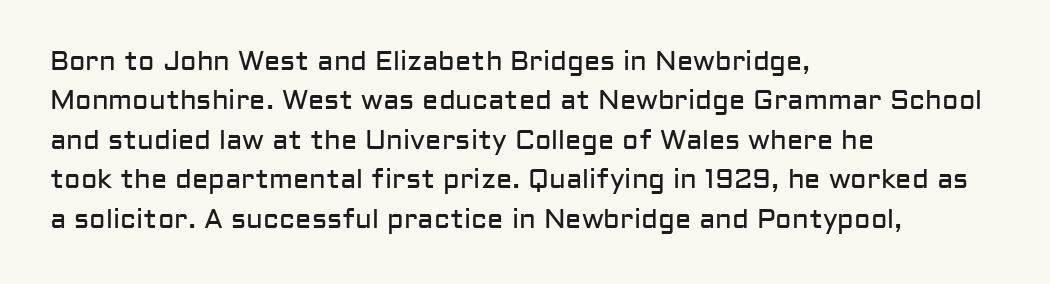
{"italic": "no", "bold": "no", "underline": "no", "align": "left", "line_spacing": "normal", "line_spacing_ratio": 1.46, "letter_spacing": "normal", "letter_spacing_em": 0.0, "glyph_px": 27}
